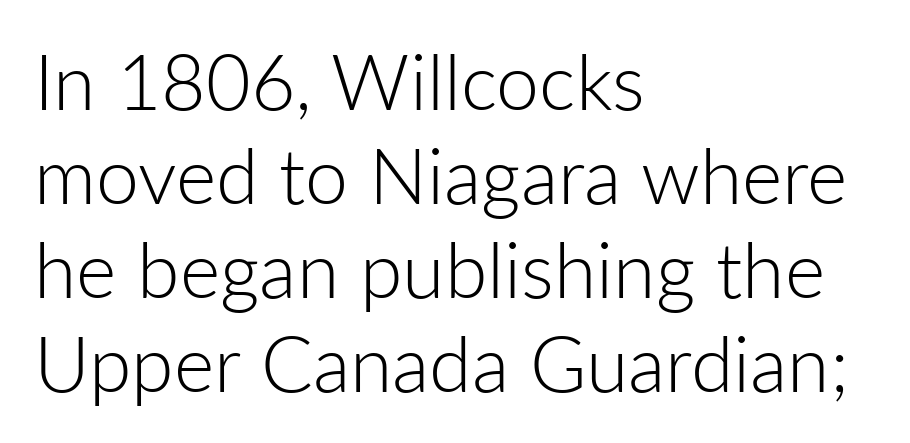
The image shows 77 px light sans-serif type, upright; set left-aligned, line spacing 1.22x, normal letter spacing, not underlined; low stroke contrast and a medium x-height.
